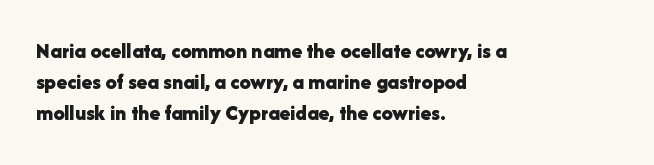
In CSS terms this would be text-align: left. Baseline-to-baseline distance is the conventional proportion of letter height. Notice how the stems are strictly vertical — no italics here. The space beneath each line is pristine and unruled. Spacing between characters is what you'd get straight out of the box. The passage shown is emphatically bold.
